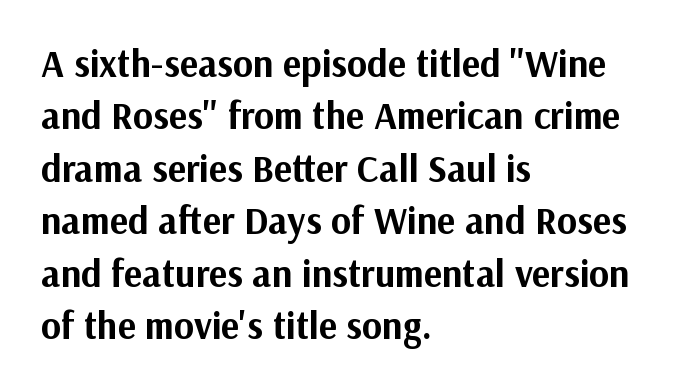
{"serif": "no", "italic": "no", "bold": "yes", "weight": "bold", "width": "normal", "stroke_contrast": "medium", "x_height": "medium", "monospaced": "no", "underline": "no", "align": "left", "line_spacing": "normal", "line_spacing_ratio": 1.38, "letter_spacing": "normal", "letter_spacing_em": 0.0, "glyph_px": 38}
